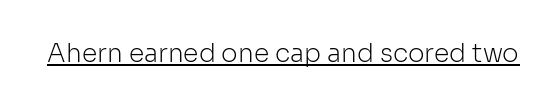
The letterforms sit at book weight or below. Posture: upright roman. Here the glyphs are tracked normally, forming tight word shapes. The words here are underlined.
